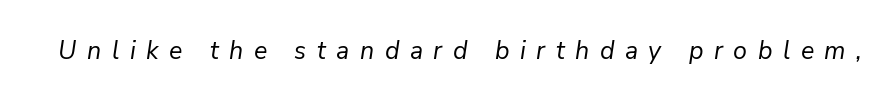
Q: Is the text bold? A: No.
Q: Is the text italic (slanted)? A: Yes, it leans right by about 9 degrees.
Q: Is the text underlined? A: No.
Q: Is the spacing between letters normal or unusually wide? A: Unusually wide.
